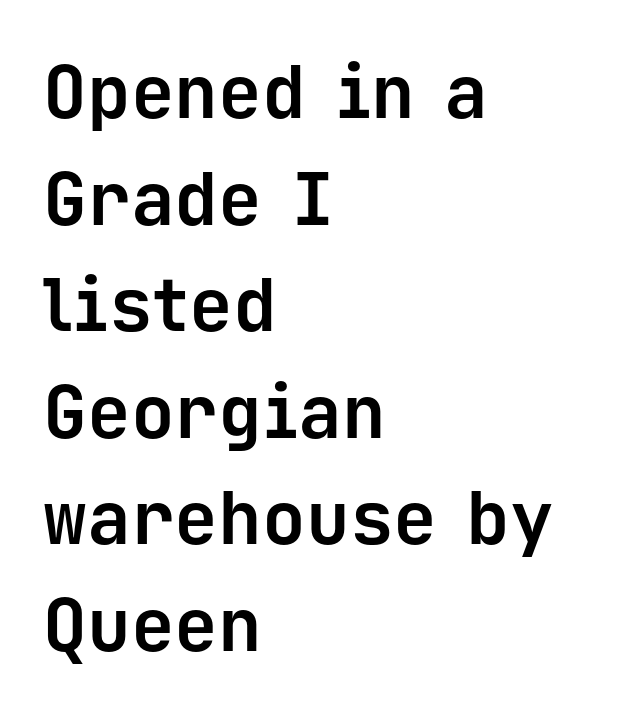
The image shows 73 px bold sans-serif type, upright, monospaced; set left-aligned, normal line spacing (1.46x), normal letter spacing, not underlined; low stroke contrast and a medium x-height.
